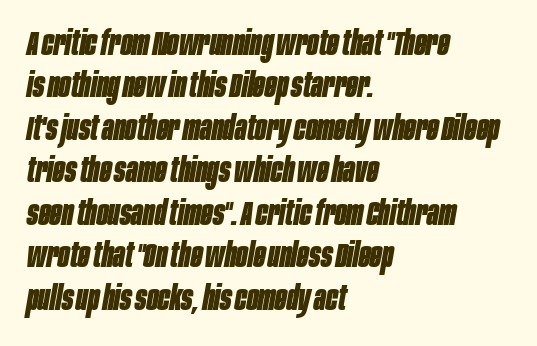
The lines in this sample share a left origin and differ only in where they stop. Is this a fixed-width face? No — the glyphs have proportional, varying widths. Tracking here is standard; glyphs follow each other at the usual distance. Each new line begins a customary step beneath the previous one. Yep, that's italic — everything's leaning.
